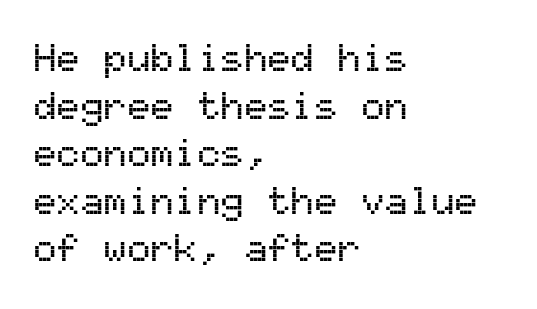
{"serif": "no", "italic": "no", "width": "normal", "stroke_contrast": "medium", "x_height": "medium", "monospaced": "yes", "underline": "no", "align": "left", "line_spacing_ratio": 1.22, "letter_spacing": "normal", "letter_spacing_em": 0.0, "glyph_px": 39}
